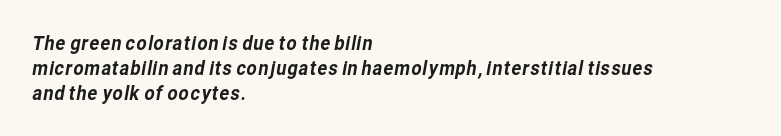
Q: Is the text underlined? A: No.
Q: How is the paragraph aligned? A: Left-aligned.
Q: Is the spacing between letters normal or unusually wide? A: Normal.
Q: Is the spacing between lines tight, normal or loose? A: Normal.
